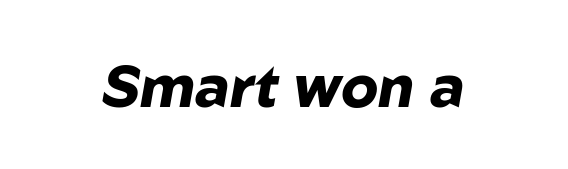
Q: Is the text bold? A: Yes.
Q: Is the text italic (slanted)? A: Yes, it leans right by about 10 degrees.
Q: Is the text underlined? A: No.
Q: Is the spacing between letters normal or unusually wide? A: Normal.
Q: Width (condensed, normal, or wide)? A: Normal.
Q: Stroke contrast? A: Low.
Q: x-height? A: Medium.
Q: Monospaced? A: No.
